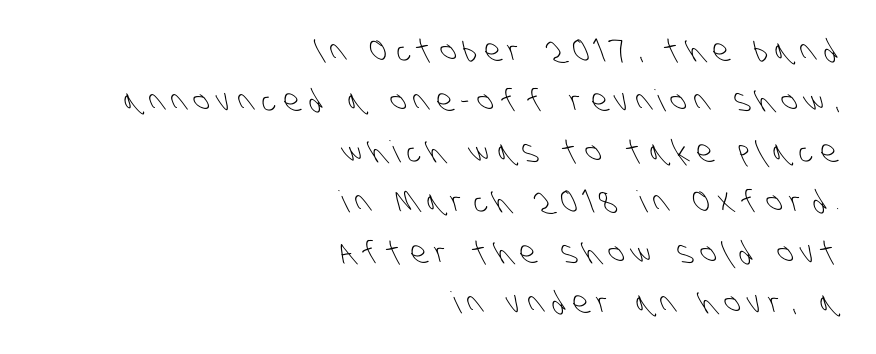
{"serif": "no", "bold": "no", "weight": "light", "width": "condensed", "stroke_contrast": "low", "x_height": "large", "monospaced": "no", "underline": "no", "align": "right", "line_spacing": "normal", "line_spacing_ratio": 1.68, "letter_spacing": "wide", "letter_spacing_em": 0.27, "glyph_px": 30}
